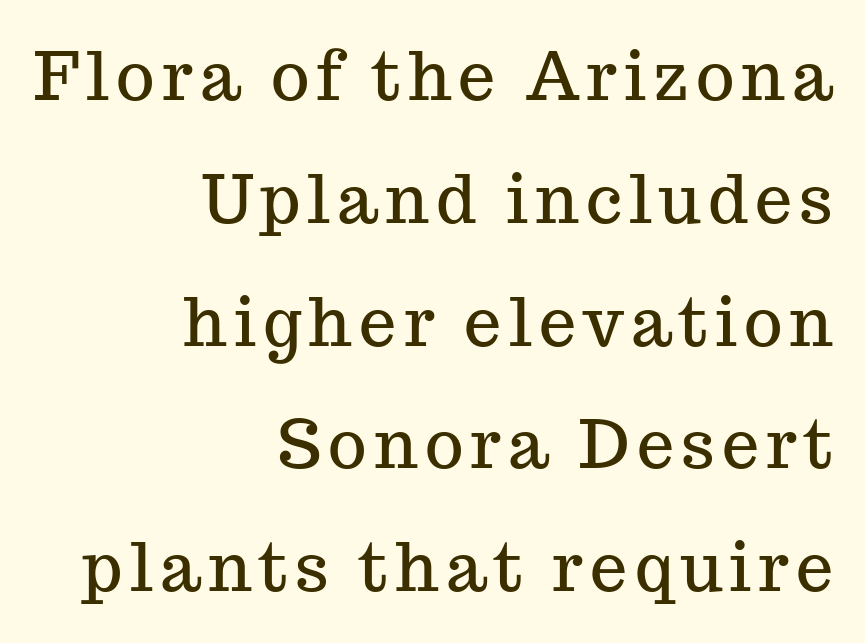
Q: Is the text italic (slanted)? A: No, it is upright.
Q: Is the typeface a serif or a sans-serif typeface? A: Serif.
Q: Is the text underlined? A: No.
Q: How is the paragraph aligned? A: Right-aligned.
Q: Width (condensed, normal, or wide)? A: Normal.
Q: Stroke contrast? A: Medium.
Q: x-height? A: Medium.
Q: Monospaced? A: No.
